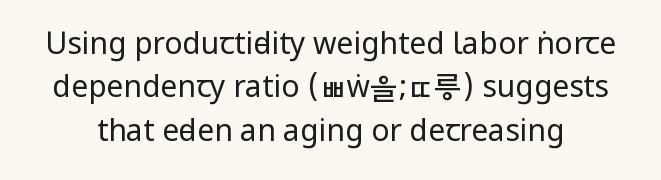
The type family on display is of the sans-serif kind. Words float on clear page, feet unadorned. Nobody touched the tracking dial on this one. A roman cut, with each character standing at attention. Each new line begins a customary step beneath the previous one.
